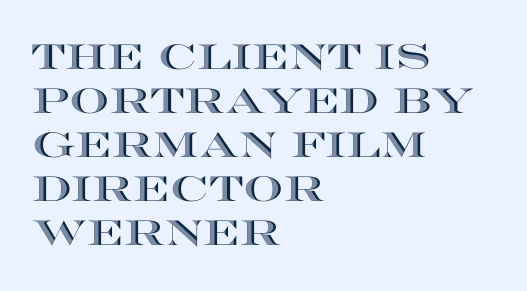
This is the regular roman posture of the typeface. Character widths vary here, with narrow letters taking less room than wide ones. Beneath every word, the page is bare. The rendering keeps characters at their native spacing.
